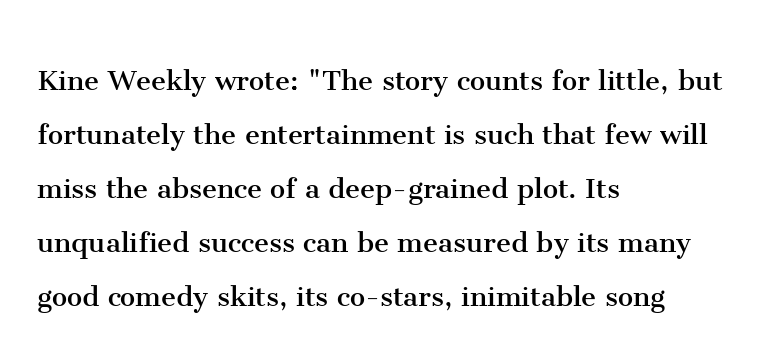
Short and long lines alike share a common starting point at left. Horizontal bands of white between lines are of average thickness. The baseline area is clear. The letters look calm and open, with moderate or lighter stems.
